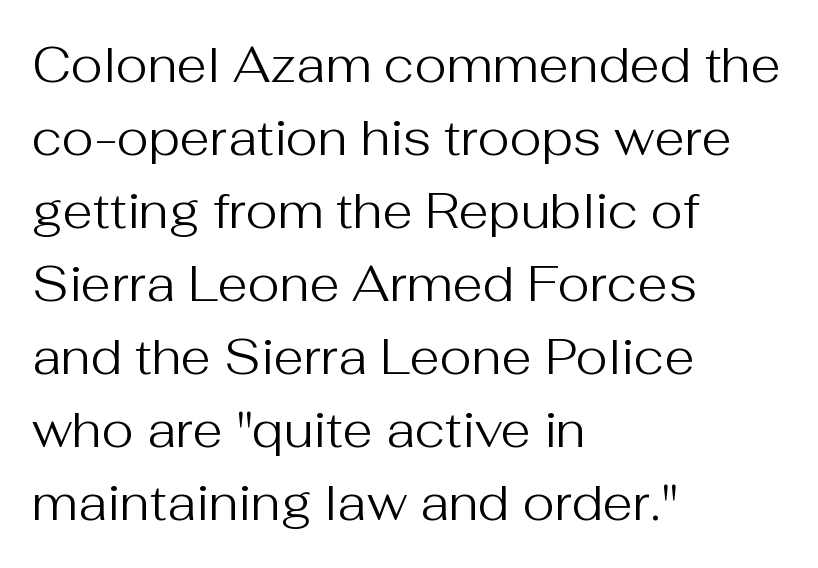
{"serif": "no", "italic": "no", "bold": "no", "weight": "regular", "width": "normal", "stroke_contrast": "medium", "x_height": "medium", "monospaced": "no", "underline": "no", "align": "left", "line_spacing": "normal", "line_spacing_ratio": 1.49, "letter_spacing": "normal", "letter_spacing_em": 0.0, "glyph_px": 49}
